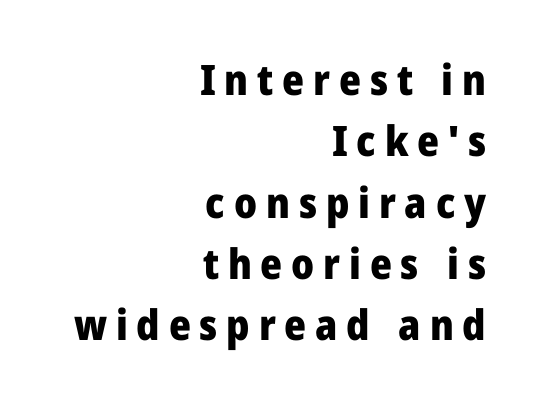
This sample has the flowing, uneven cadence of proportional lettering. Horizontal alignment here is rightward, an uncommon choice for prose. These lines are composed in type without serifs. The line texture is sparse and dotted thanks to wide tracking. The lines sit at an ordinary, default distance from one another.
